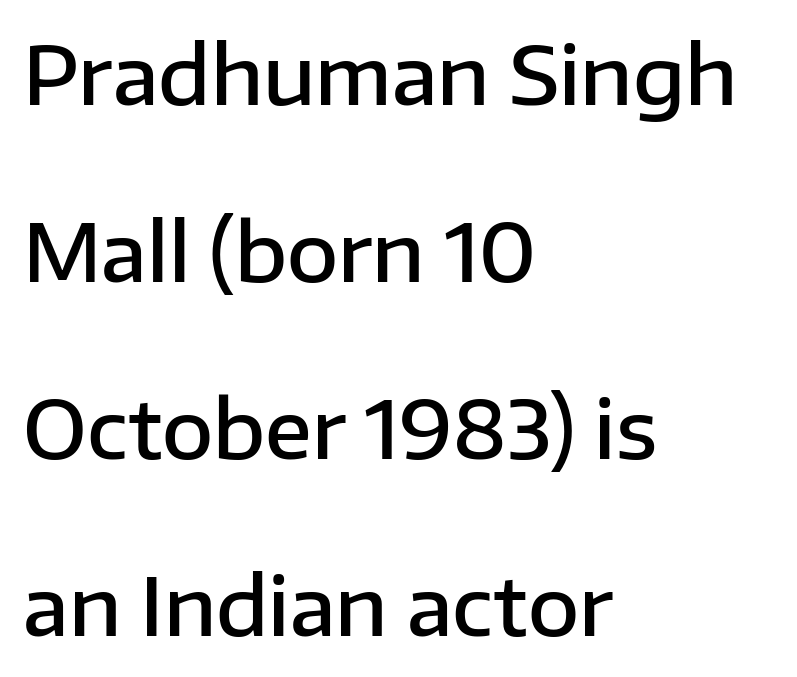
{"serif": "no", "italic": "no", "bold": "semi", "weight": "semibold", "width": "normal", "stroke_contrast": "low", "x_height": "medium", "monospaced": "no", "underline": "no", "align": "left", "line_spacing": "loose", "line_spacing_ratio": 2.24, "letter_spacing": "normal", "letter_spacing_em": 0.0, "glyph_px": 79}
